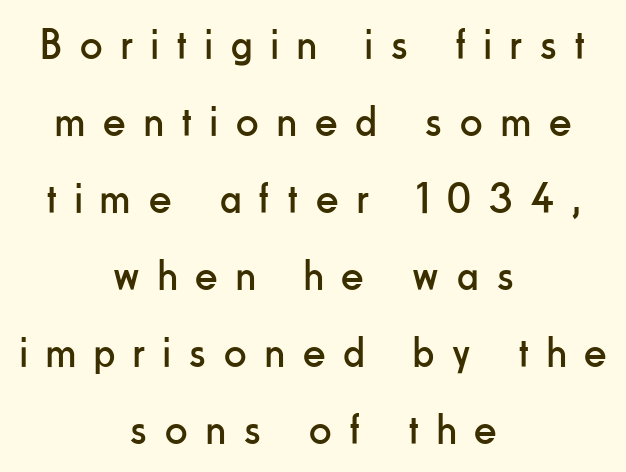
Each letter keeps its own natural width here, so spacing adapts to shape. Weight: regular or lighter. Do the letters lean? They stand straight. Look at the bottom of the vertical strokes: they stop flat, with no serifs. Short and long lines alike share a common midpoint. Anything drawn beneath the words? Only blank space.
